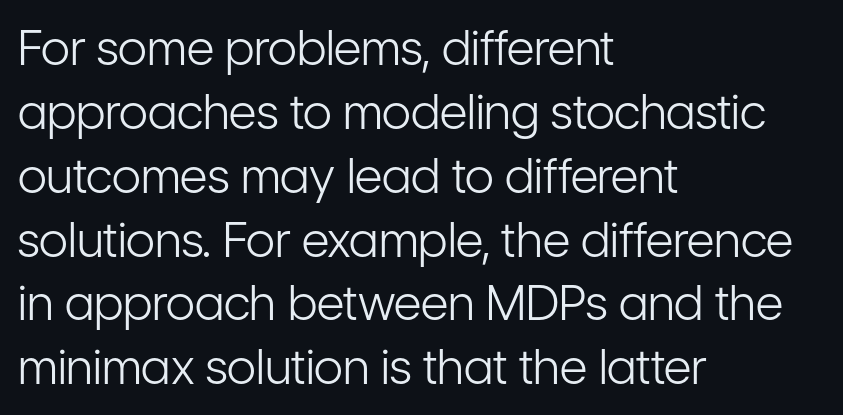
Q: Is the text bold? A: No.
Q: Is the text italic (slanted)? A: No, it is upright.
Q: Is the typeface a serif or a sans-serif typeface? A: Sans-serif.
Q: Is the text underlined? A: No.
Q: How is the paragraph aligned? A: Left-aligned.
Q: Is the spacing between letters normal or unusually wide? A: Normal.
Q: Is the spacing between lines tight, normal or loose? A: Normal.
Q: Width (condensed, normal, or wide)? A: Condensed.
Q: Stroke contrast? A: Low.
Q: x-height? A: Medium.
Q: Monospaced? A: No.
